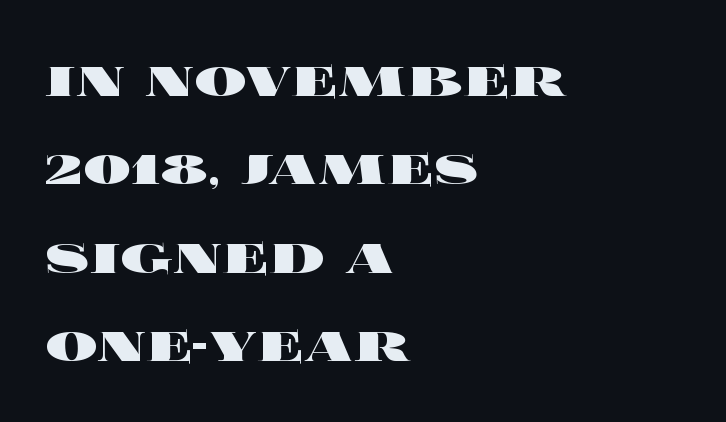
The image shows 65 px heavy, wide type, upright; set left-aligned, normal line spacing (1.36x), normal letter spacing, not underlined; a large x-height.
